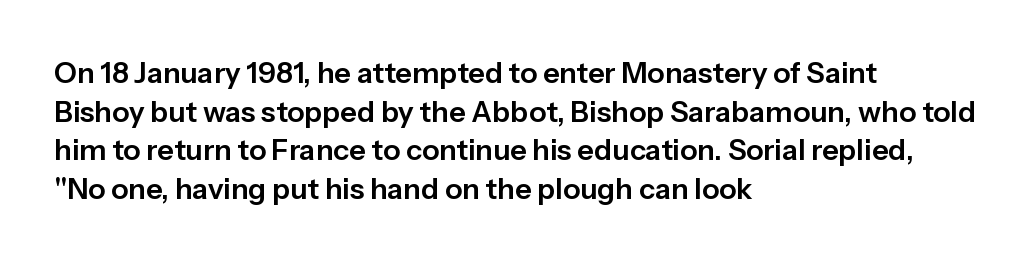
Q: Is the text italic (slanted)? A: No, it is upright.
Q: Is the typeface a serif or a sans-serif typeface? A: Sans-serif.
Q: Is the text underlined? A: No.
Q: How is the paragraph aligned? A: Left-aligned.
Q: Is the spacing between letters normal or unusually wide? A: Normal.
Q: Is the spacing between lines tight, normal or loose? A: Normal.
Q: Width (condensed, normal, or wide)? A: Normal.
Q: Stroke contrast? A: Low.
Q: x-height? A: Medium.
Q: Monospaced? A: No.
